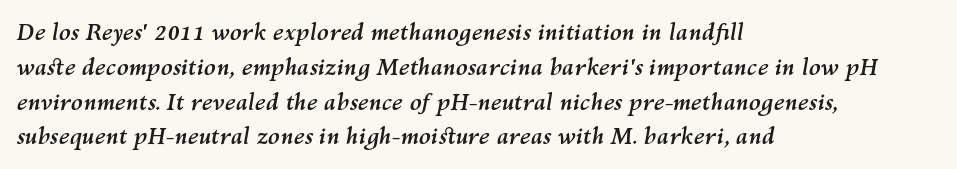
Heavy-handed strokes throughout: this text is bold. The text carries the slant typical of an italic or oblique font. Each new line begins a customary step beneath the previous one. The strip under each line holds only bare page. The paragraph has a hard left edge and a soft right edge.
